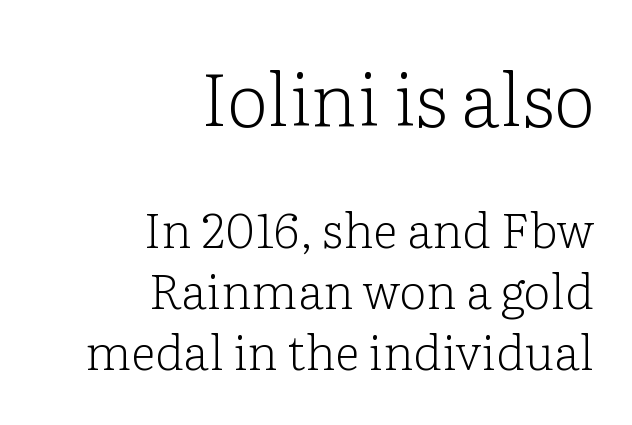
Caption: standard tracking, unaltered. Looks like regular typesetting: each glyph gets only the width it needs. The rendering shows small feet on the letterforms — a serif design. Is the lower block the larger one? No — the upper block carries the bigger type.
